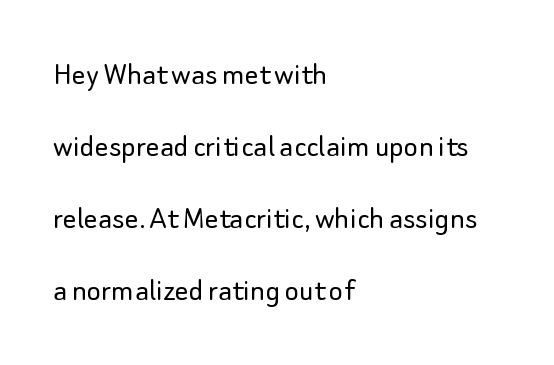
Each line starts at the same left margin while the right side varies. A bare baseline throughout the passage. Line spacing here is loose. You could not count columns in this text — the font is proportionally spaced.
